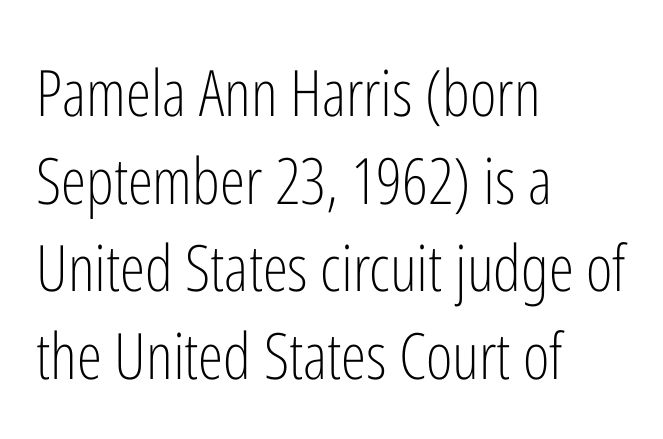
{"serif": "no", "italic": "no", "bold": "no", "weight": "light", "width": "condensed", "stroke_contrast": "low", "x_height": "medium", "monospaced": "no", "underline": "no", "align": "left", "line_spacing": "normal", "line_spacing_ratio": 1.37, "letter_spacing": "normal", "letter_spacing_em": 0.0, "glyph_px": 64}
